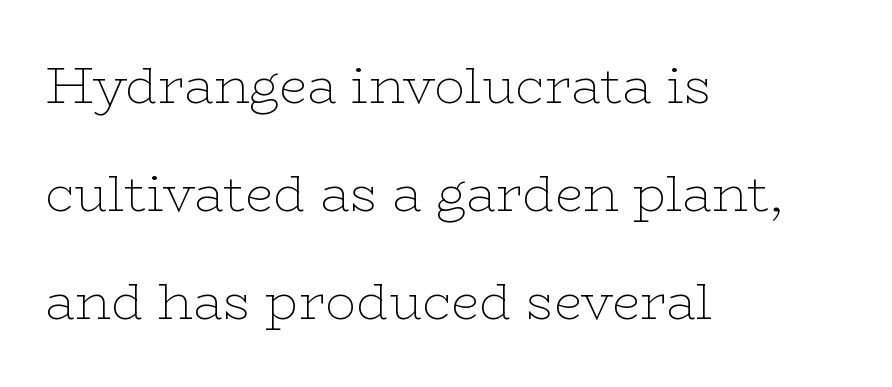
Q: Is the text bold? A: No.
Q: Is the text italic (slanted)? A: No, it is upright.
Q: Is the typeface a serif or a sans-serif typeface? A: Serif.
Q: Is the text underlined? A: No.
Q: How is the paragraph aligned? A: Left-aligned.
Q: Is the spacing between letters normal or unusually wide? A: Normal.
Q: Is the spacing between lines tight, normal or loose? A: Loose.
Q: Width (condensed, normal, or wide)? A: Wide.
Q: Stroke contrast? A: Low.
Q: x-height? A: Medium.
Q: Monospaced? A: No.
